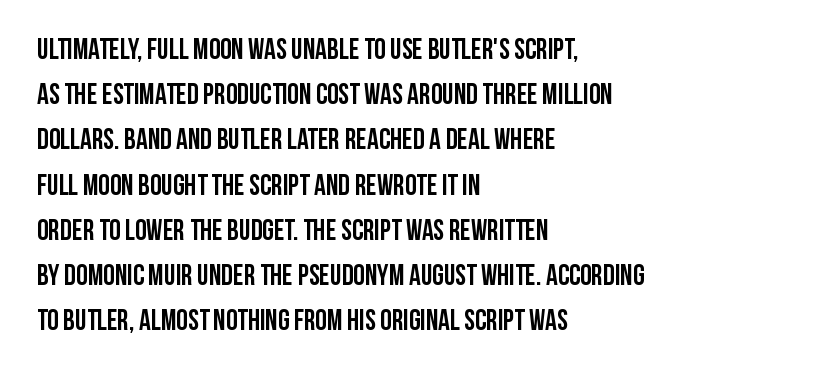
Bold? Absolutely — the strokes are thick and heavy. Examine the stroke ends and you'll find no serifs. Every character sits straight up, as roman type does. Notice how descenders clear the ascenders below comfortably — that's standard leading.
